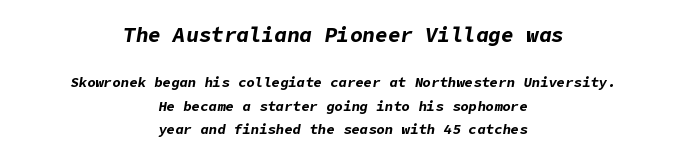
The typography opts for an oblique posture over an upright one. Layout note: lines centered. Each new line begins a customary step beneath the previous one. Each row of text sits above clean, open space. Scale decreases going downward across the two blocks.
